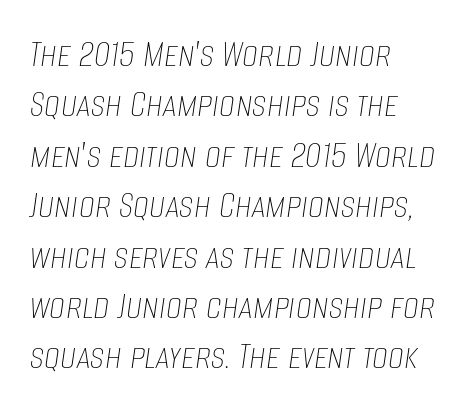
The image shows 40 px thin, condensed type, italic (leaning right); set left-aligned, normal line spacing (1.26x), normal letter spacing, not underlined; low stroke contrast and a large x-height.
